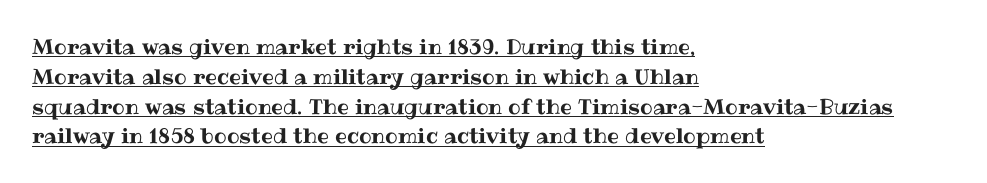
Q: Is the text italic (slanted)? A: No, it is upright.
Q: Is the text underlined? A: Yes.
Q: How is the paragraph aligned? A: Left-aligned.
Q: Is the spacing between letters normal or unusually wide? A: Normal.
Q: Is the spacing between lines tight, normal or loose? A: Normal.
